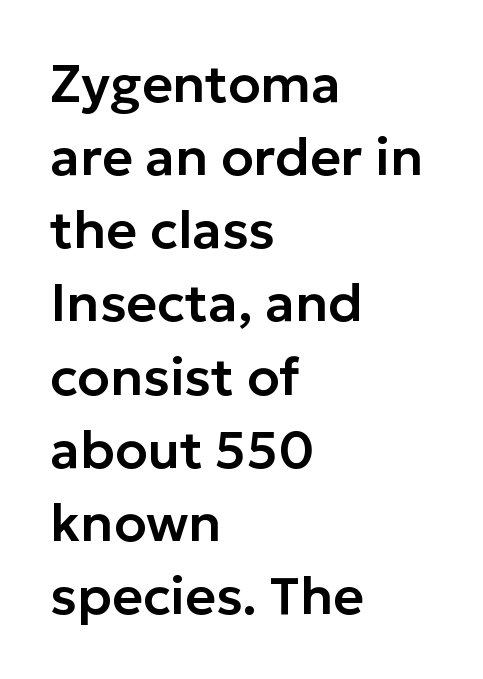
Default kerning and tracking; the words read as compact shapes. Horizontal bands of white between lines are of average thickness. Letterform terminals end flat and unadorned throughout the passage. Descenders are the only things crossing below the line.
